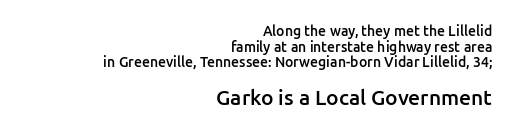
The image shows 21 px text type, upright; set right-aligned, tight line spacing (1.11x), normal letter spacing, not underlined; the second (bottom) block is 1.5x larger.
